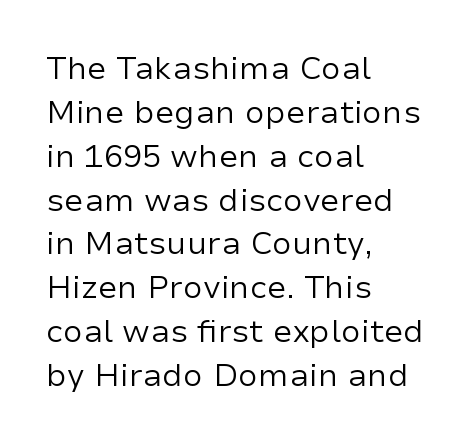
Q: Is the text bold? A: No.
Q: Is the text italic (slanted)? A: No, it is upright.
Q: Is the typeface a serif or a sans-serif typeface? A: Sans-serif.
Q: Is the text underlined? A: No.
Q: How is the paragraph aligned? A: Left-aligned.
Q: Is the spacing between letters normal or unusually wide? A: Normal.
Q: Is the spacing between lines tight, normal or loose? A: Normal.
Q: Width (condensed, normal, or wide)? A: Normal.
Q: Stroke contrast? A: Low.
Q: x-height? A: Medium.
Q: Monospaced? A: No.
